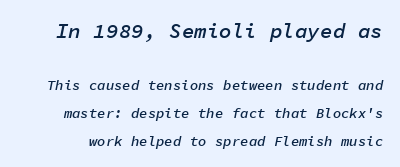
{"italic": "yes", "lean": "right", "slant_degrees": 11, "bold": "semi", "underline": "no", "line_spacing": "loose", "line_spacing_ratio": 2.0, "letter_spacing": "normal", "letter_spacing_em": 0.0, "larger_block": "first", "size_ratio": 1.5, "glyph_px": 21}
